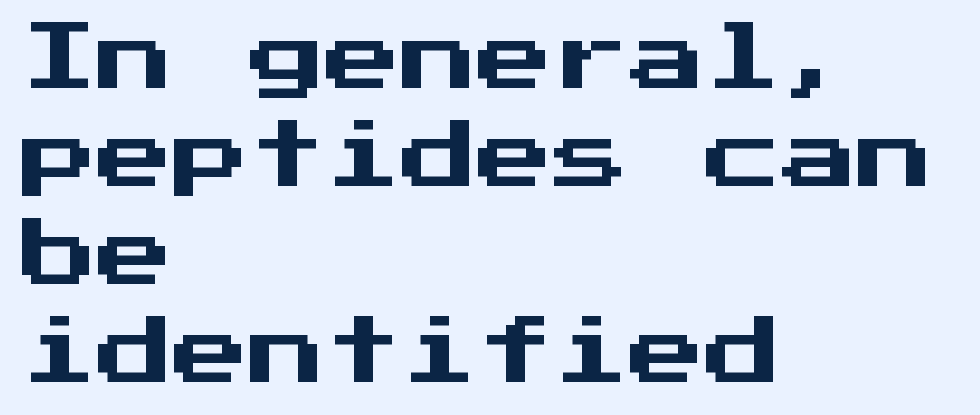
If you measured baseline to baseline, you'd find a middling distance. Descenders are the only things crossing below the line. Tracking here is standard; glyphs follow each other at the usual distance. Fixed-width glyphs throughout — classic coding-font behaviour. The rendering shows plain stroke endings on the letterforms — a sans-serif design.
